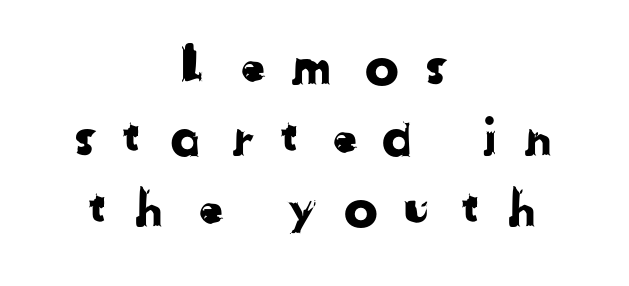
Q: Is the typeface a serif or a sans-serif typeface? A: Sans-serif.
Q: Is the text underlined? A: No.
Q: How is the paragraph aligned? A: Centered.
Q: Is the spacing between letters normal or unusually wide? A: Unusually wide.
Q: Is the spacing between lines tight, normal or loose? A: Normal.
Q: Width (condensed, normal, or wide)? A: Normal.
Q: Stroke contrast? A: Low.
Q: x-height? A: Medium.
Q: Monospaced? A: No.
